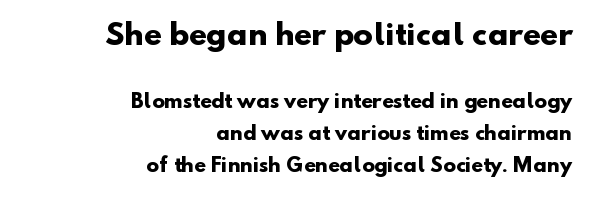
Q: Is the text bold? A: Yes.
Q: Is the typeface a serif or a sans-serif typeface? A: Sans-serif.
Q: Is the text underlined? A: No.
Q: How is the paragraph aligned? A: Right-aligned.
Q: Is the spacing between letters normal or unusually wide? A: Normal.
Q: Is the spacing between lines tight, normal or loose? A: Normal.
Q: Which block of text is set in a larger size, the first (top) or the second (bottom)? A: The first (top) one.
Q: Width (condensed, normal, or wide)? A: Normal.
Q: Stroke contrast? A: Low.
Q: x-height? A: Small.
Q: Monospaced? A: No.
